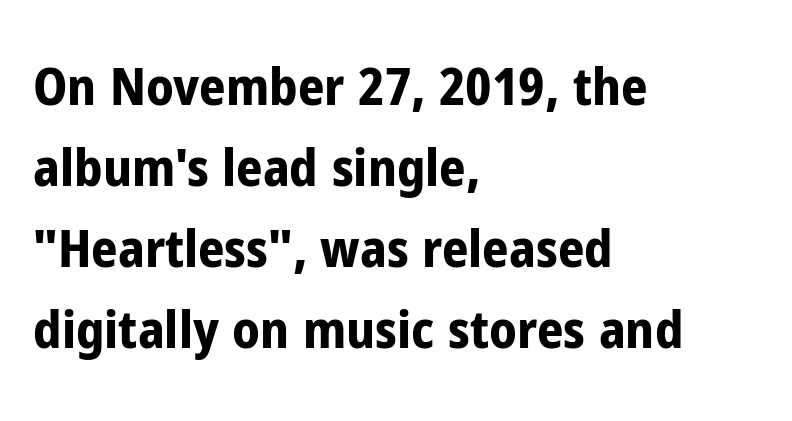
Q: Is the text bold? A: Yes.
Q: Is the text italic (slanted)? A: No, it is upright.
Q: Is the typeface a serif or a sans-serif typeface? A: Sans-serif.
Q: Is the text underlined? A: No.
Q: How is the paragraph aligned? A: Left-aligned.
Q: Is the spacing between letters normal or unusually wide? A: Normal.
Q: Is the spacing between lines tight, normal or loose? A: Normal.
Q: Width (condensed, normal, or wide)? A: Condensed.
Q: Stroke contrast? A: Low.
Q: x-height? A: Medium.
Q: Monospaced? A: No.
